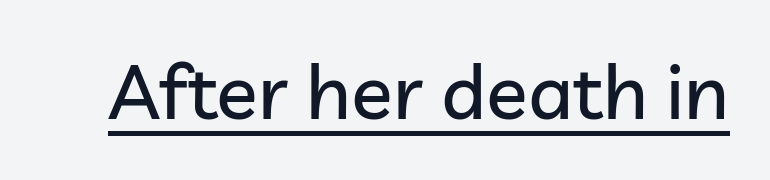
Quick note: not italic, upright. The rendering uses the underline text-decoration. This is sans-serif lettering, the kind often seen on screens and signage. The passage shown is typed in a proportional face where columns would drift.
